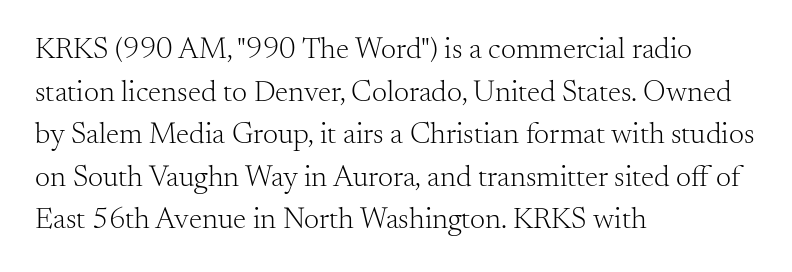
In terms of posture, this sample is upright. Each row of text sits above clean, open space. Each letter keeps its own natural width here, so spacing adapts to shape. The paragraph shown leans on its left margin.
